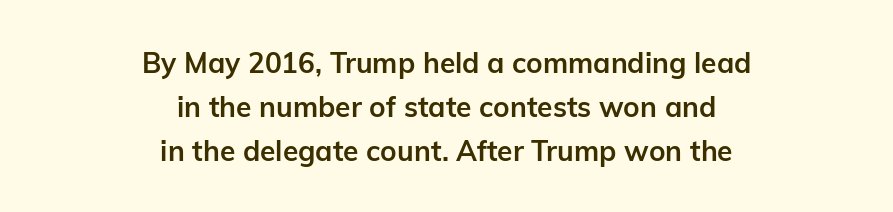
This is the regular roman posture of the typeface. The whitespace from short lines is split evenly between both sides. Nope, no serifs anywhere on these letters. These words are printed bold, with thick strokes throughout.
